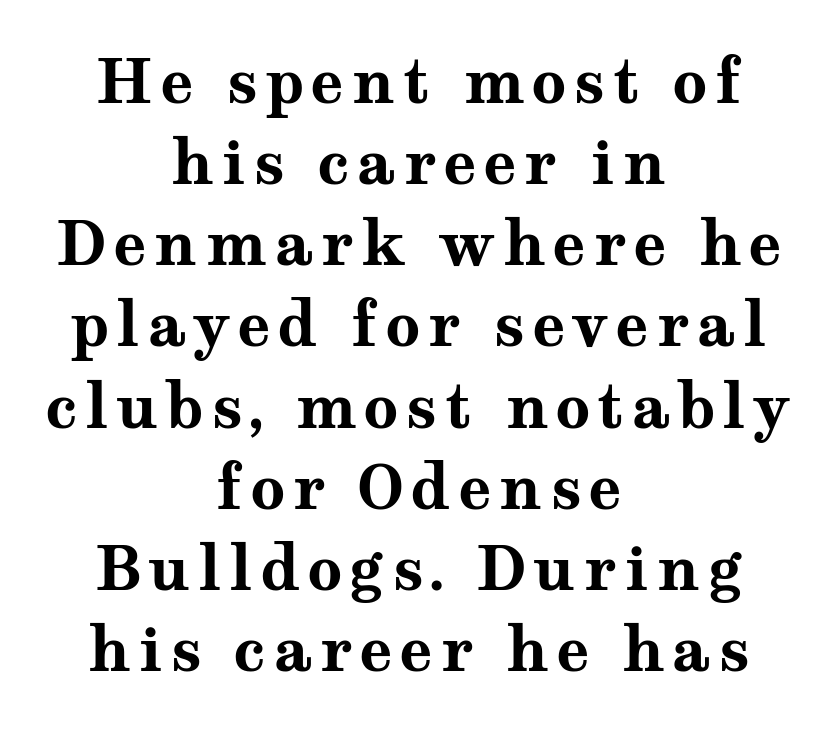
The image shows 61 px bold, wide serif type, upright; set centered, normal line spacing (1.33x), not underlined; medium stroke contrast and a medium x-height.
